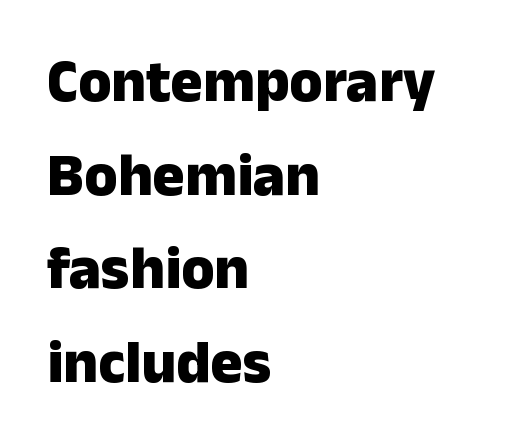
The strip under each line holds only bare page. The letterforms sit shoulder to shoulder at normal distance. Classification — sans serif. The paragraph shown leans on its left margin.
